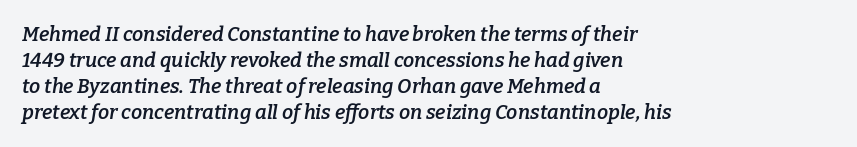
{"italic": "yes", "lean": "right", "slant_degrees": 9, "bold": "semi", "underline": "no", "align": "left", "line_spacing": "normal", "line_spacing_ratio": 1.3, "letter_spacing": "normal", "letter_spacing_em": 0.0, "glyph_px": 20}
